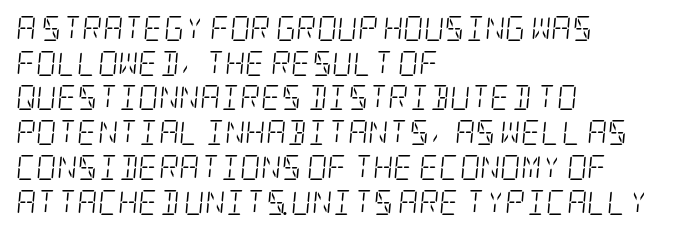
The paragraph has a hard left edge and a soft right edge. Nobody drew a line under any word here. The letters look calm and open, with moderate or lighter stems. Compared with typical body copy, the letter spacing here is the same. Notice how descenders clear the ascenders below comfortably — that's standard leading.
